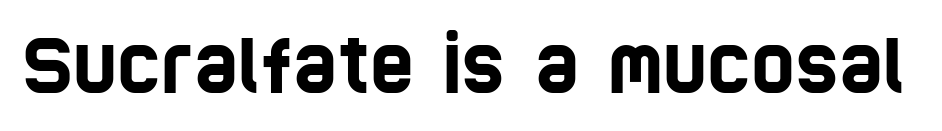
Q: Is the typeface a serif or a sans-serif typeface? A: Sans-serif.
Q: Is the text underlined? A: No.
Q: Is the spacing between letters normal or unusually wide? A: Normal.
Q: Width (condensed, normal, or wide)? A: Condensed.
Q: Stroke contrast? A: Low.
Q: x-height? A: Large.
Q: Monospaced? A: No.
